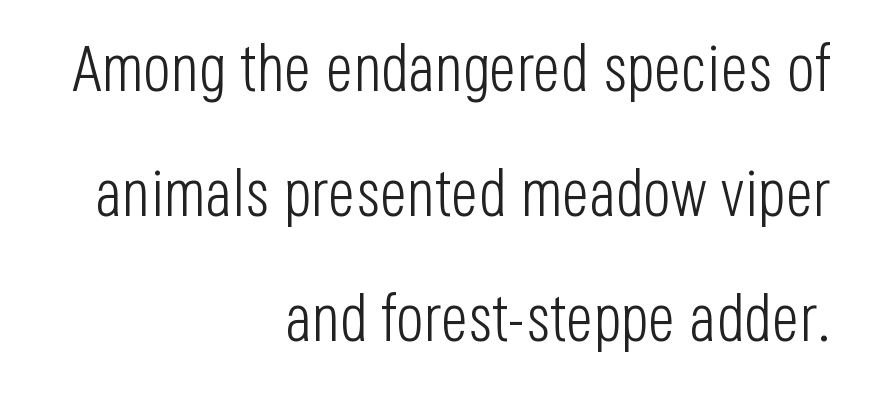
When letters stand straight like this, we call the style roman or upright. A typesetter would call this leading open, well beyond the default. The passage is arranged like a letterhead date or caption credit — flush right. Do the characters align in a grid? No, the font is proportional.
